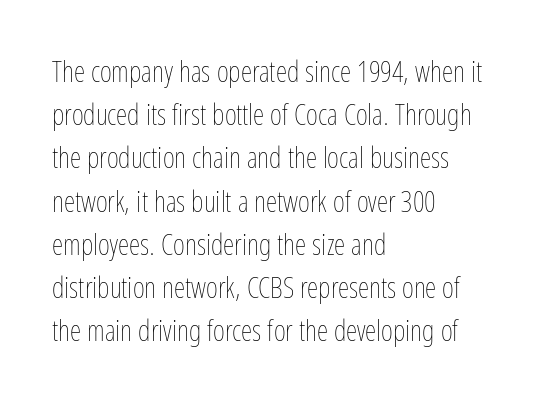
The rendering uses a moderate line-height, typical for paragraphs. The typesetter chose a ragged-right arrangement here. Proportional: the letters do not fall into vertical columns. The letterforms sit shoulder to shoulder at normal distance. The space directly below the letters is spotless.
